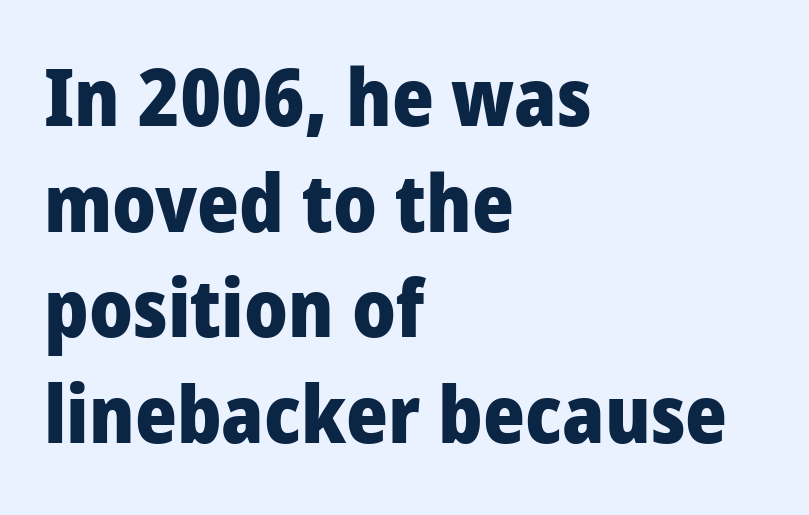
The image shows 80 px heavy, condensed sans-serif type, upright; set left-aligned, normal line spacing (1.32x), normal letter spacing, not underlined; low stroke contrast and a large x-height.
